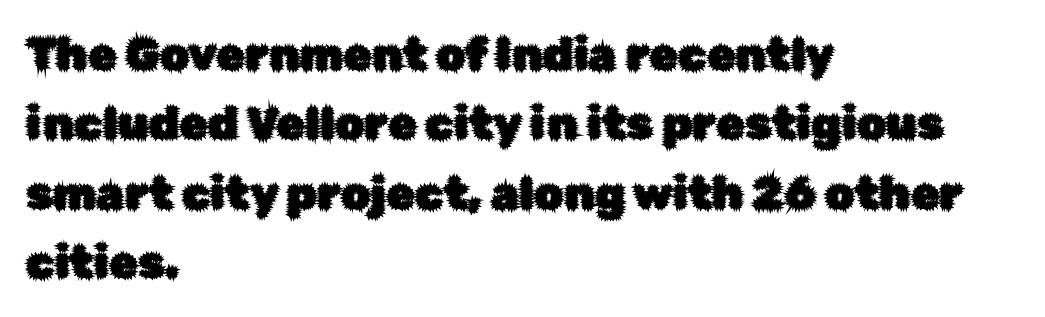
The image shows 46 px sans-serif type, upright; set left-aligned, normal line spacing (1.51x), normal letter spacing, not underlined; low stroke contrast and a medium x-height.
